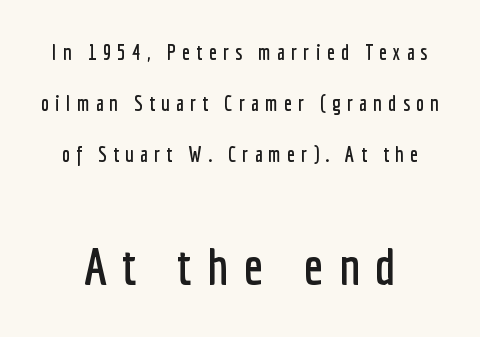
Descenders are the only things crossing below the line. The letters advance in unequal steps, a hallmark of proportional type. Posture: upright roman. The block sitting lower on the canvas is the one with enlarged characters. Widely set lines give the paragraph a tall, airy silhouette. Someone cranked the tracking dial way up on this one.
